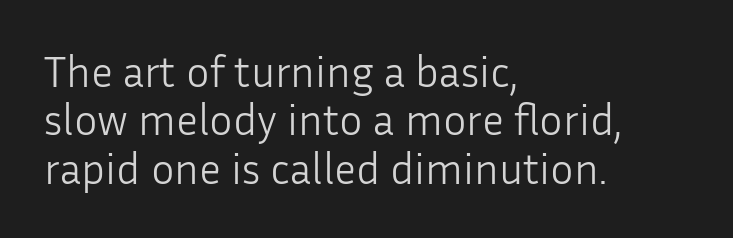
{"serif": "no", "italic": "no", "bold": "no", "weight": "light", "width": "normal", "stroke_contrast": "low", "x_height": "medium", "monospaced": "no", "underline": "no", "align": "left", "line_spacing": "tight", "line_spacing_ratio": 1.1, "letter_spacing": "normal", "letter_spacing_em": 0.0, "glyph_px": 44}
